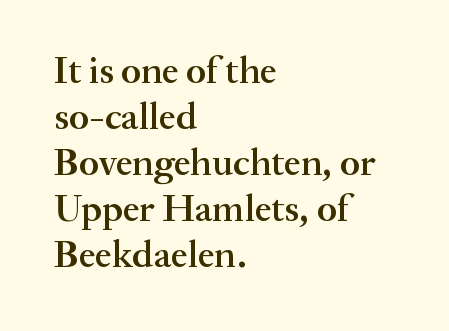
Q: Is the text bold? A: Semi-bold.
Q: Is the text italic (slanted)? A: No, it is upright.
Q: Is the typeface a serif or a sans-serif typeface? A: Serif.
Q: Is the text underlined? A: No.
Q: How is the paragraph aligned? A: Left-aligned.
Q: Is the spacing between letters normal or unusually wide? A: Normal.
Q: Width (condensed, normal, or wide)? A: Normal.
Q: Stroke contrast? A: Medium.
Q: x-height? A: Small.
Q: Monospaced? A: No.
